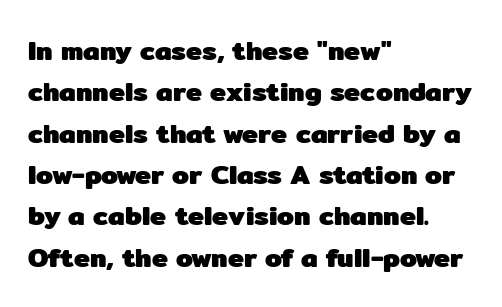
{"italic": "no", "bold": "yes", "underline": "no", "align": "left", "line_spacing": "normal", "line_spacing_ratio": 1.53, "letter_spacing": "normal", "letter_spacing_em": 0.0, "glyph_px": 27}
